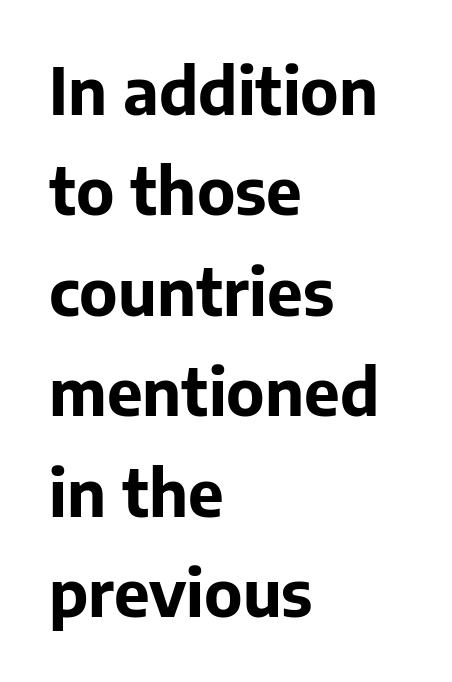
Q: Is the text bold? A: Yes.
Q: Is the text italic (slanted)? A: No, it is upright.
Q: Is the typeface a serif or a sans-serif typeface? A: Sans-serif.
Q: Is the text underlined? A: No.
Q: How is the paragraph aligned? A: Left-aligned.
Q: Is the spacing between letters normal or unusually wide? A: Normal.
Q: Is the spacing between lines tight, normal or loose? A: Normal.
Q: Width (condensed, normal, or wide)? A: Normal.
Q: Stroke contrast? A: Low.
Q: x-height? A: Medium.
Q: Monospaced? A: No.
